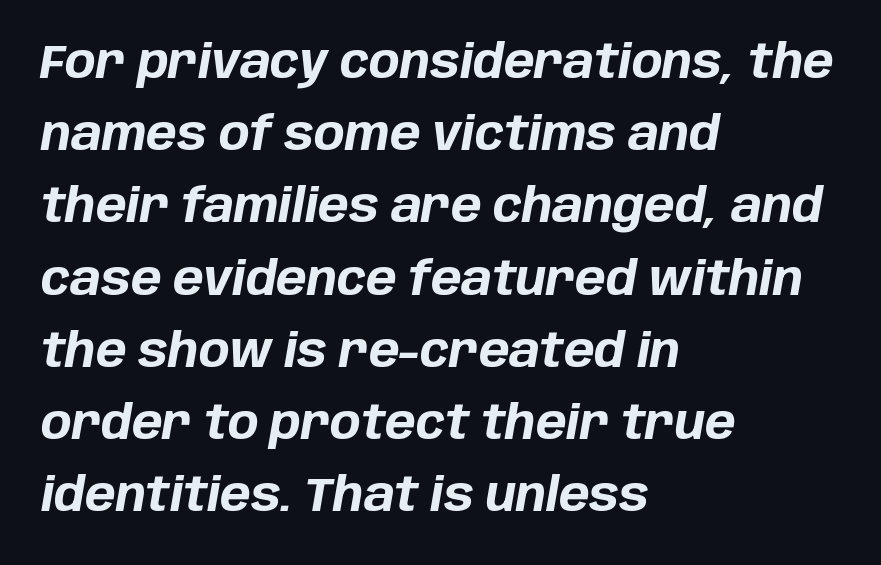
This sample is left-justified, so line endings fall wherever the words run out. The specimen omits any rule beneath the text block's lines. The rendering uses natural spacing where letterforms have individual widths. The lettering tilts uniformly, giving the passage an italic look. Glyph-to-glyph distance matches everyday printed text.
